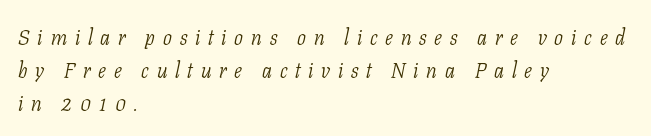
The image shows 21 px text type, italic (leaning right); set left-aligned, normal line spacing (1.56x), unusually wide letter spacing (+0.37 em), not underlined.
